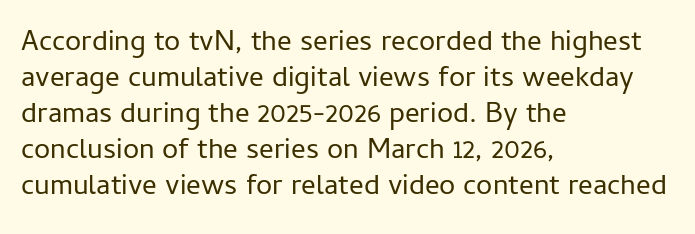
Q: Is the text bold? A: No.
Q: Is the text italic (slanted)? A: No, it is upright.
Q: Is the typeface a serif or a sans-serif typeface? A: Sans-serif.
Q: Is the text underlined? A: No.
Q: How is the paragraph aligned? A: Left-aligned.
Q: Is the spacing between letters normal or unusually wide? A: Normal.
Q: Width (condensed, normal, or wide)? A: Normal.
Q: Stroke contrast? A: Low.
Q: x-height? A: Medium.
Q: Monospaced? A: No.
